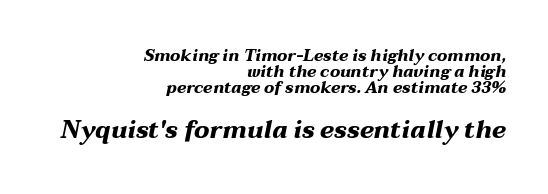
The image shows 24 px bold type, italic (leaning right); set right-aligned, tight line spacing (1.0x), normal letter spacing, not underlined; the second (bottom) block is 1.5x larger.
